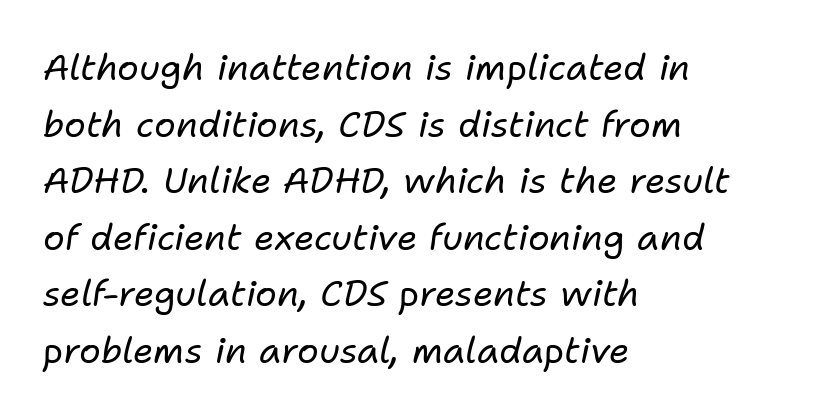
Q: Is the text bold? A: No.
Q: Is the text italic (slanted)? A: Yes, it leans right by about 11 degrees.
Q: Is the text underlined? A: No.
Q: How is the paragraph aligned? A: Left-aligned.
Q: Is the spacing between letters normal or unusually wide? A: Normal.
Q: Is the spacing between lines tight, normal or loose? A: Normal.
Q: Width (condensed, normal, or wide)? A: Normal.
Q: Stroke contrast? A: Low.
Q: x-height? A: Medium.
Q: Monospaced? A: No.
